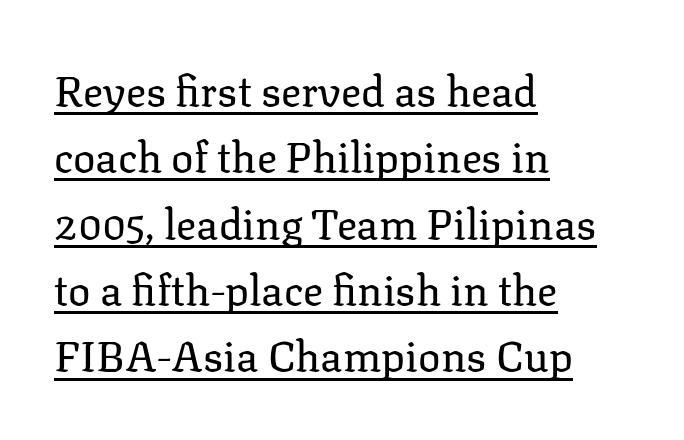
Q: Is the text bold? A: No.
Q: Is the text italic (slanted)? A: No, it is upright.
Q: Is the typeface a serif or a sans-serif typeface? A: Serif.
Q: Is the text underlined? A: Yes.
Q: How is the paragraph aligned? A: Left-aligned.
Q: Is the spacing between letters normal or unusually wide? A: Normal.
Q: Is the spacing between lines tight, normal or loose? A: Normal.
Q: Width (condensed, normal, or wide)? A: Normal.
Q: Stroke contrast? A: Low.
Q: x-height? A: Medium.
Q: Monospaced? A: No.
